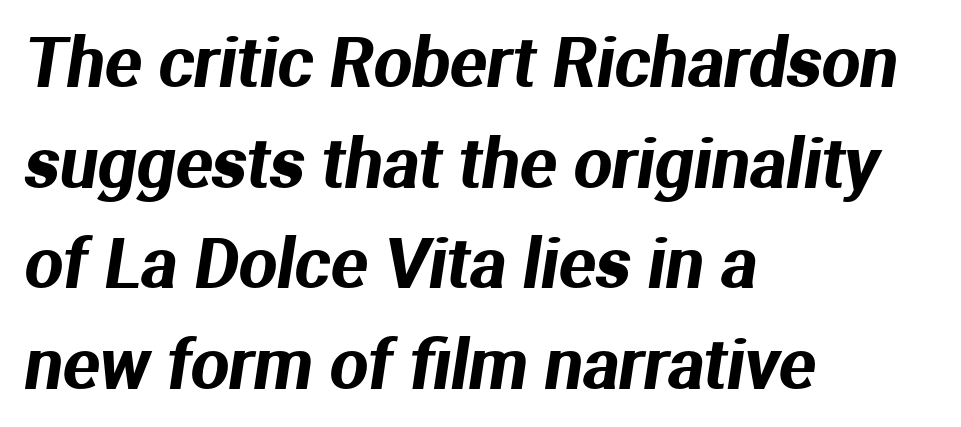
Q: Is the typeface a serif or a sans-serif typeface? A: Sans-serif.
Q: Is the text underlined? A: No.
Q: How is the paragraph aligned? A: Left-aligned.
Q: Is the spacing between letters normal or unusually wide? A: Normal.
Q: Is the spacing between lines tight, normal or loose? A: Normal.
Q: Width (condensed, normal, or wide)? A: Normal.
Q: Stroke contrast? A: Medium.
Q: x-height? A: Medium.
Q: Monospaced? A: No.
